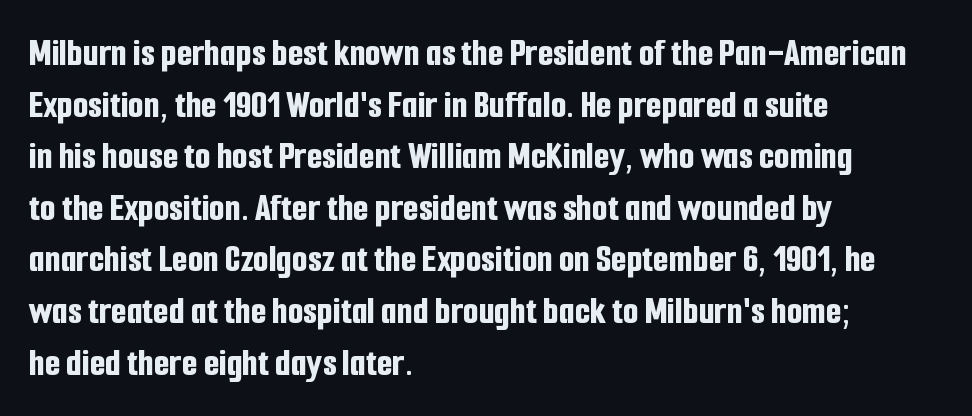
Q: Is the text bold? A: Yes.
Q: Is the text italic (slanted)? A: No, it is upright.
Q: Is the typeface a serif or a sans-serif typeface? A: Sans-serif.
Q: Is the text underlined? A: No.
Q: How is the paragraph aligned? A: Left-aligned.
Q: Is the spacing between letters normal or unusually wide? A: Normal.
Q: Is the spacing between lines tight, normal or loose? A: Normal.
Q: Width (condensed, normal, or wide)? A: Condensed.
Q: Stroke contrast? A: Low.
Q: x-height? A: Medium.
Q: Monospaced? A: No.
